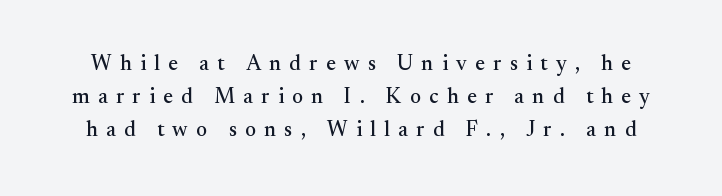
{"italic": "no", "underline": "no", "line_spacing": "normal", "line_spacing_ratio": 1.56, "letter_spacing": "wide", "letter_spacing_em": 0.4, "glyph_px": 21}
